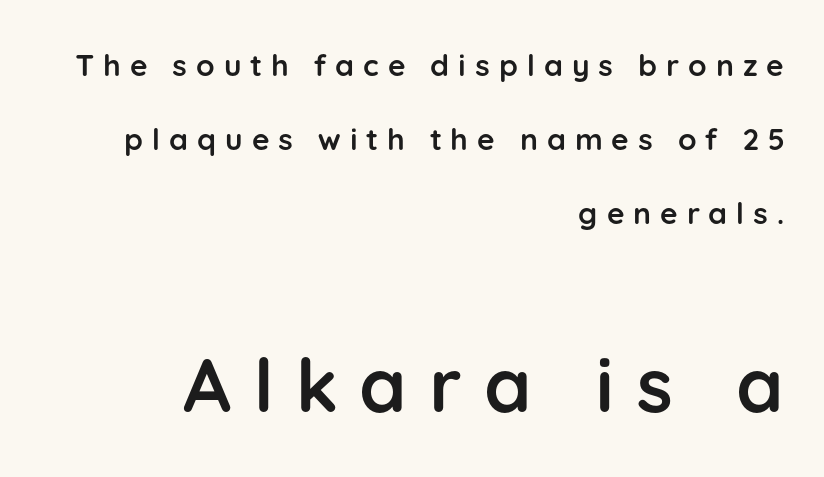
Note: no serifs on the glyphs. The lettering stays uniformly vertical, giving the passage a roman look. Unmarked baselines from the first word to the last. Horizontal bands of white between lines are thick stripes. A full-strength bold gives these letters their thick strokes.
